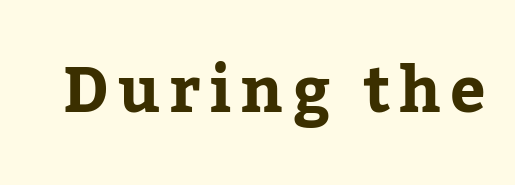
The image shows 63 px bold serif type, upright; set not underlined; low stroke contrast and a medium x-height.
